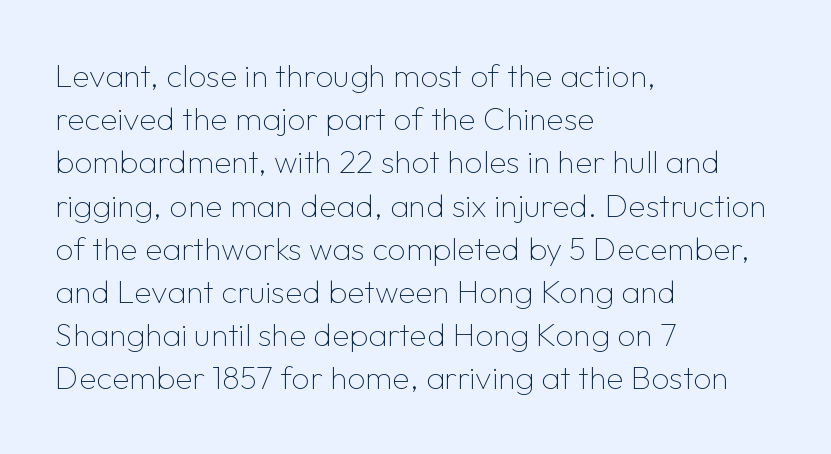
The image shows 32 px thin sans-serif type, upright; set left-aligned, normal line spacing (1.35x), normal letter spacing, not underlined; low stroke contrast and a medium x-height.
